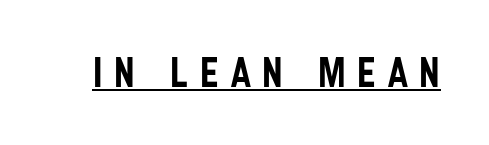
{"serif": "no", "italic": "no", "width": "condensed", "stroke_contrast": "low", "x_height": "large", "monospaced": "no", "underline": "yes", "letter_spacing": "wide", "letter_spacing_em": 0.27, "glyph_px": 43}
